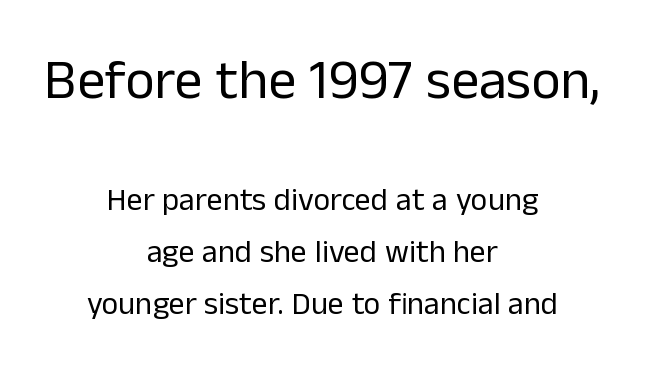
{"serif": "no", "italic": "no", "bold": "no", "weight": "regular", "width": "normal", "stroke_contrast": "low", "x_height": "medium", "monospaced": "no", "underline": "no", "align": "center", "line_spacing": "normal", "line_spacing_ratio": 1.63, "letter_spacing": "normal", "letter_spacing_em": 0.0, "larger_block": "first", "size_ratio": 1.75, "glyph_px": 56}
